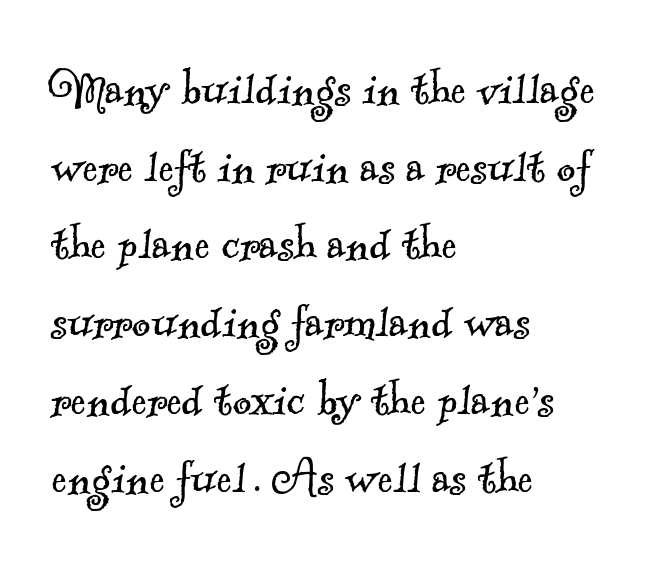
Q: Is the text bold? A: No.
Q: Is the typeface a serif or a sans-serif typeface? A: Serif.
Q: Is the text underlined? A: No.
Q: How is the paragraph aligned? A: Left-aligned.
Q: Is the spacing between letters normal or unusually wide? A: Normal.
Q: Is the spacing between lines tight, normal or loose? A: Normal.
Q: Width (condensed, normal, or wide)? A: Normal.
Q: x-height? A: Small.
Q: Monospaced? A: No.
